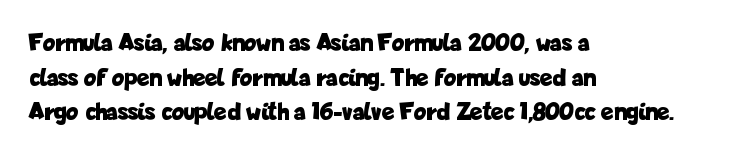
Q: Is the text bold? A: Yes.
Q: Is the text italic (slanted)? A: No, it is upright.
Q: Is the text underlined? A: No.
Q: How is the paragraph aligned? A: Left-aligned.
Q: Is the spacing between letters normal or unusually wide? A: Normal.
Q: Is the spacing between lines tight, normal or loose? A: Normal.
